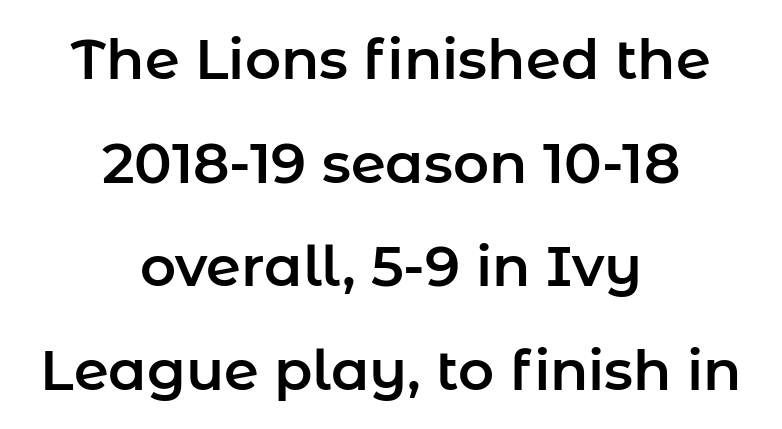
Bare-footed words on every line. Font category for this specimen: sans-serif. Here the designer chose a conventional face with non-uniform glyph widths. Posture: vertical. Spacing between characters is what you'd get straight out of the box. A student would call this center alignment; a typographer would say set centered.
